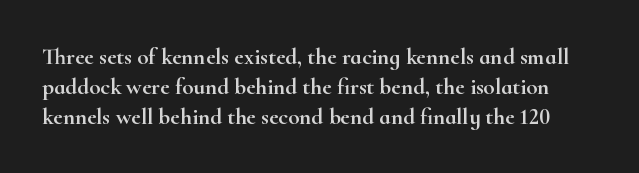
The image shows 23 px text type, upright; set normal line spacing (1.3x), normal letter spacing, not underlined.
